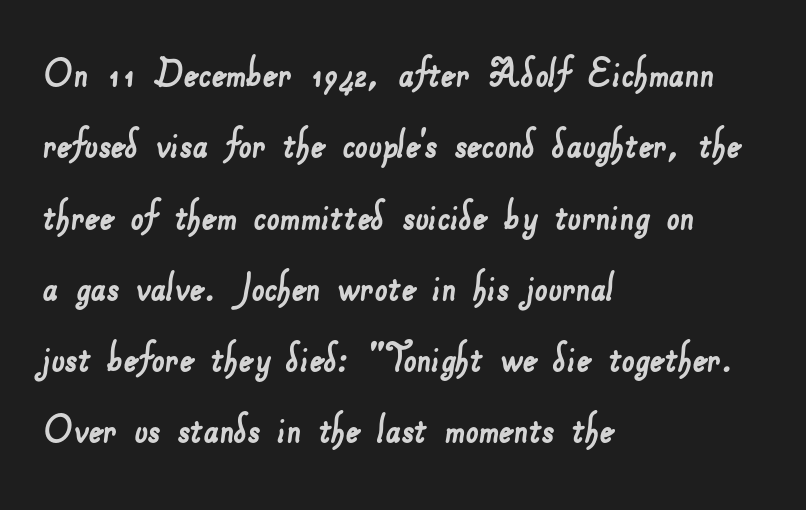
The image shows 46 px sans-serif type; set left-aligned, normal line spacing (1.55x), normal letter spacing, not underlined; low stroke contrast and a small x-height.
